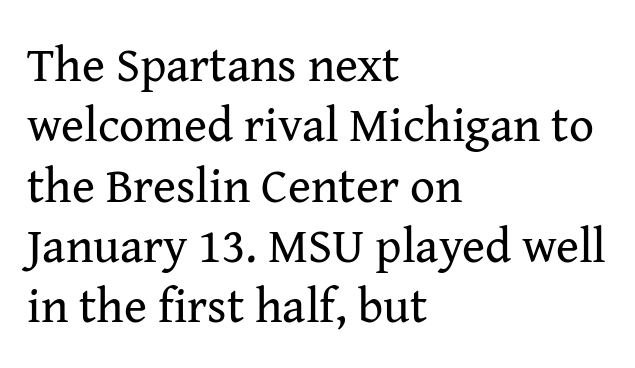
{"serif": "yes", "italic": "no", "bold": "no", "weight": "regular", "width": "normal", "stroke_contrast": "medium", "x_height": "medium", "monospaced": "no", "underline": "no", "align": "left", "line_spacing_ratio": 1.23, "letter_spacing": "normal", "letter_spacing_em": 0.0, "glyph_px": 49}
